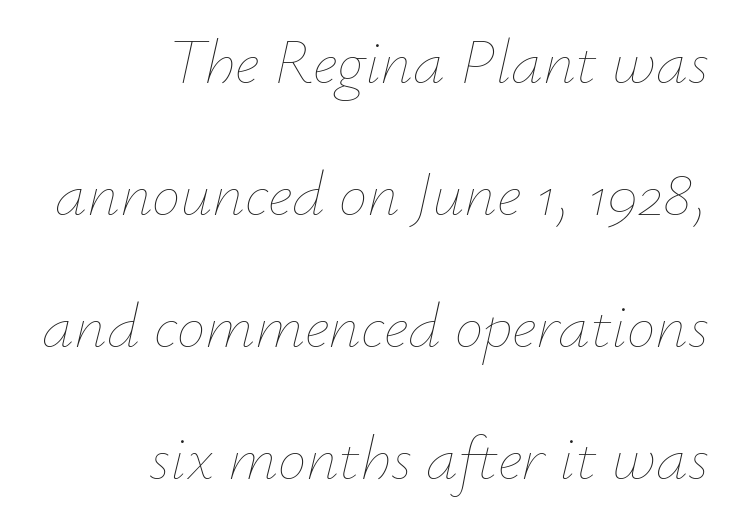
{"italic": "yes", "lean": "right", "slant_degrees": 12, "bold": "no", "weight": "thin", "width": "normal", "stroke_contrast": "low", "x_height": "small", "monospaced": "no", "underline": "no", "align": "right", "line_spacing": "loose", "line_spacing_ratio": 2.06, "letter_spacing": "normal", "letter_spacing_em": 0.0, "glyph_px": 64}
